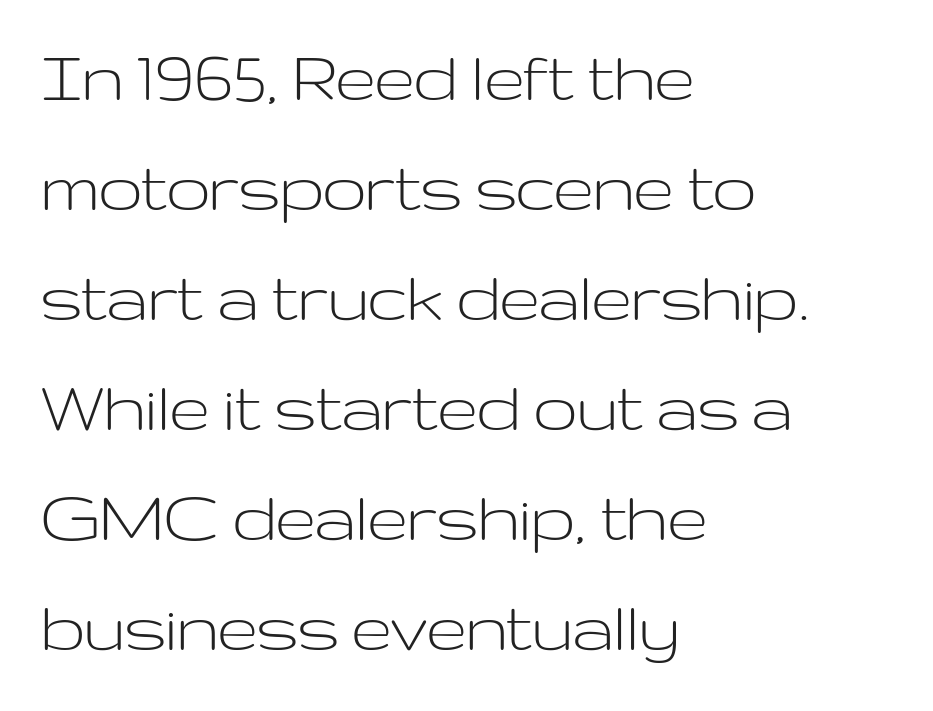
The image shows 78 px light, wide sans-serif type, upright; set left-aligned, normal line spacing (1.41x), normal letter spacing, not underlined; low stroke contrast and a medium x-height.
